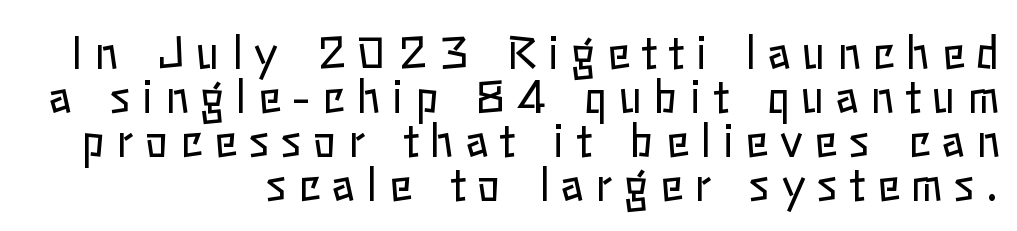
Q: Is the text bold? A: No.
Q: Is the text italic (slanted)? A: No, it is upright.
Q: Is the text underlined? A: No.
Q: How is the paragraph aligned? A: Right-aligned.
Q: Is the spacing between letters normal or unusually wide? A: Unusually wide.
Q: Is the spacing between lines tight, normal or loose? A: Tight.
Q: Width (condensed, normal, or wide)? A: Normal.
Q: Stroke contrast? A: Low.
Q: x-height? A: Medium.
Q: Monospaced? A: No.
